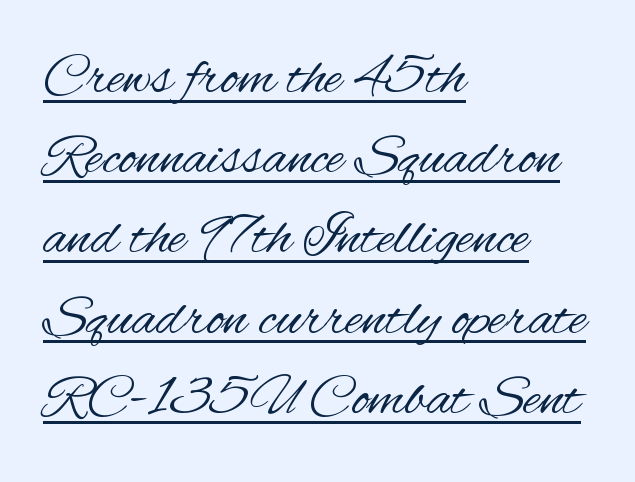
Weight: not bold — regular or lighter. The lettering is marked with a stroke running underneath it. If you measured baseline to baseline, you'd find a middling distance. Characters follow at the spacing the type designer built in.
